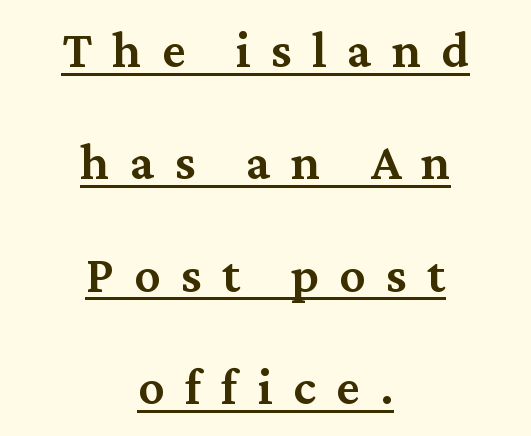
Q: Is the text bold? A: Semi-bold.
Q: Is the text italic (slanted)? A: No, it is upright.
Q: Is the typeface a serif or a sans-serif typeface? A: Serif.
Q: Is the text underlined? A: Yes.
Q: How is the paragraph aligned? A: Centered.
Q: Is the spacing between letters normal or unusually wide? A: Unusually wide.
Q: Is the spacing between lines tight, normal or loose? A: Loose.
Q: Width (condensed, normal, or wide)? A: Normal.
Q: Stroke contrast? A: Medium.
Q: x-height? A: Medium.
Q: Monospaced? A: No.
